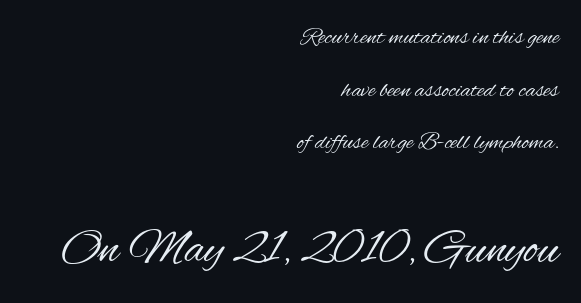
Q: Is the text bold? A: No.
Q: Is the text italic (slanted)? A: Yes.
Q: Is the typeface a serif or a sans-serif typeface? A: Sans-serif.
Q: Is the text underlined? A: No.
Q: How is the paragraph aligned? A: Right-aligned.
Q: Is the spacing between letters normal or unusually wide? A: Normal.
Q: Is the spacing between lines tight, normal or loose? A: Loose.
Q: Which block of text is set in a larger size, the first (top) or the second (bottom)? A: The second (bottom) one.
Q: Width (condensed, normal, or wide)? A: Condensed.
Q: Stroke contrast? A: Medium.
Q: x-height? A: Small.
Q: Monospaced? A: No.
